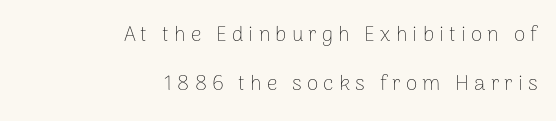
Is the stroke heavy? The answer is a plain regular-or-lighter. Italic: no, the glyphs are upright roman. Words float on clear page, feet unadorned. Horizontal bands of white between lines are thick stripes.
